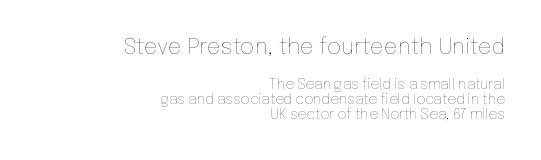
The image shows 22 px text type, upright; set right-aligned, tight line spacing (1.07x), normal letter spacing, not underlined; the first (top) block is 1.57x larger.
